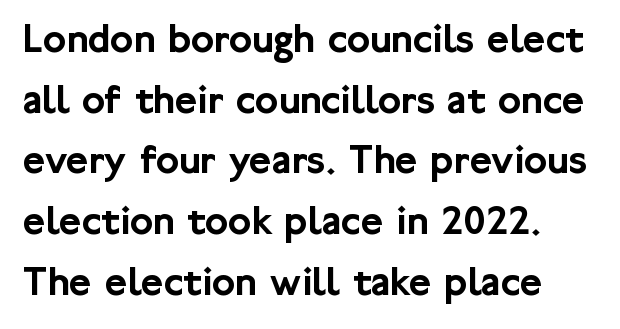
{"serif": "no", "italic": "no", "width": "normal", "stroke_contrast": "low", "x_height": "medium", "monospaced": "no", "underline": "no", "line_spacing": "normal", "line_spacing_ratio": 1.41, "letter_spacing": "normal", "letter_spacing_em": 0.0, "glyph_px": 43}
